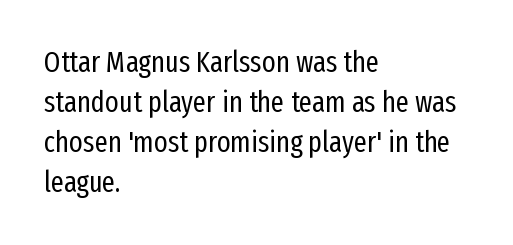
The image shows 29 px regular-weight, condensed sans-serif type, upright; set left-aligned, normal line spacing (1.38x), normal letter spacing, not underlined; low stroke contrast and a medium x-height.
